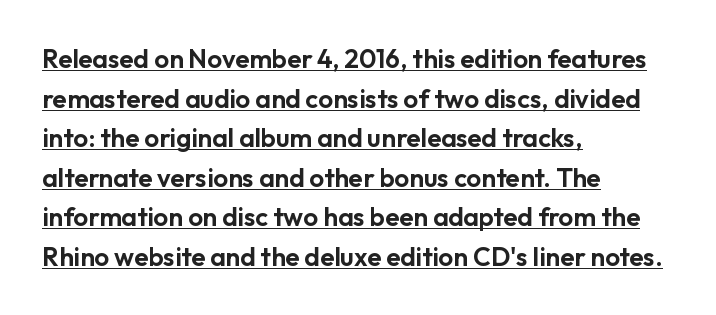
The image shows 26 px text type, upright; set left-aligned, normal line spacing (1.52x), normal letter spacing, underlined.
